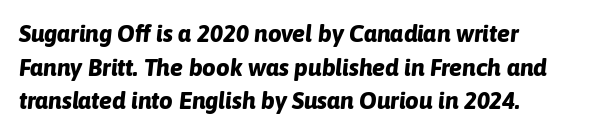
Pretty heavy lettering here — definitely bold. This sample uses plain, unmodified letter spacing. This sample is left-justified, so line endings fall wherever the words run out. Beneath every word, the page is bare.
